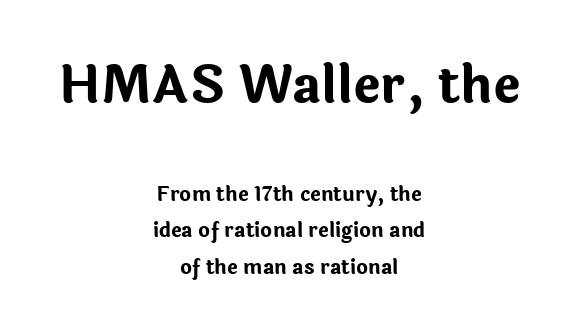
Unmarked baselines from the first word to the last. Standard letterfit; no display-style spreading of the glyphs. One-word summary of the alignment: center. Caption: bold face, heavy strokes. Size contrast runs from large at the top to small at the bottom. Do the characters align in a grid? No, the font is proportional.
